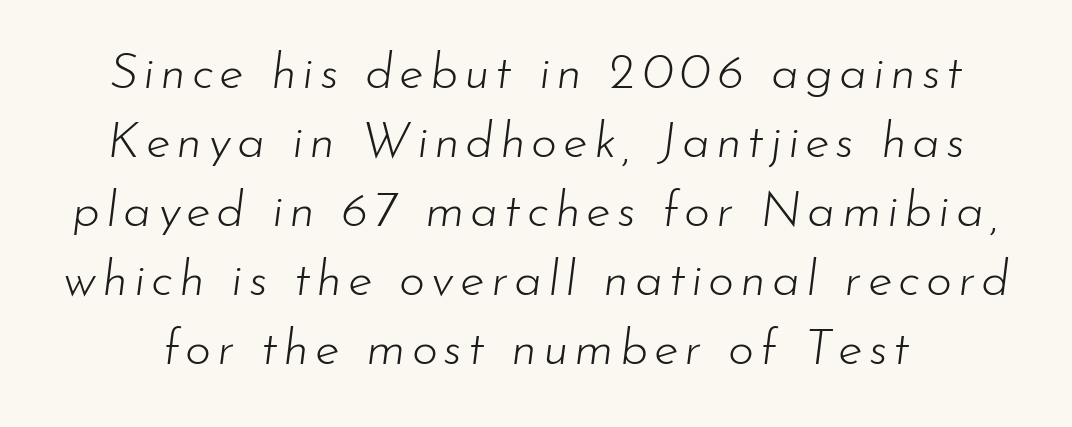
Q: Is the text bold? A: No.
Q: Is the text italic (slanted)? A: Yes, it leans right by about 7 degrees.
Q: Is the text underlined? A: No.
Q: Is the spacing between lines tight, normal or loose? A: Normal.
Q: Width (condensed, normal, or wide)? A: Normal.
Q: Stroke contrast? A: Low.
Q: x-height? A: Small.
Q: Monospaced? A: No.
